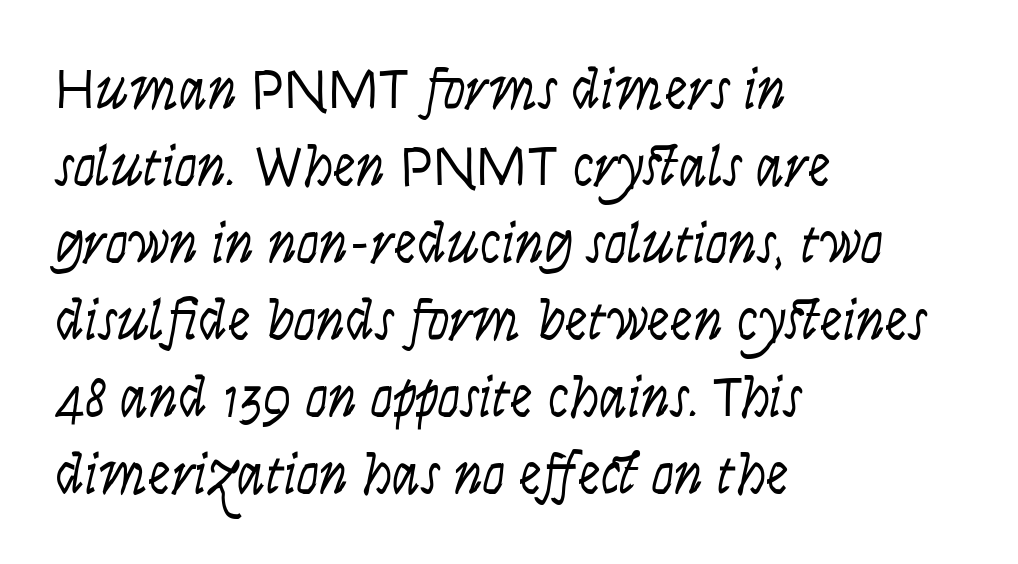
Q: Is the text bold? A: No.
Q: Is the text italic (slanted)? A: Yes.
Q: Is the typeface a serif or a sans-serif typeface? A: Sans-serif.
Q: Is the text underlined? A: No.
Q: How is the paragraph aligned? A: Left-aligned.
Q: Is the spacing between letters normal or unusually wide? A: Normal.
Q: Is the spacing between lines tight, normal or loose? A: Normal.
Q: Width (condensed, normal, or wide)? A: Condensed.
Q: Stroke contrast? A: Low.
Q: x-height? A: Large.
Q: Monospaced? A: No.
